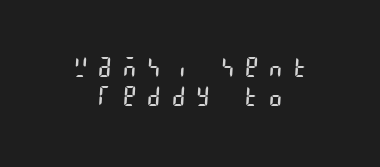
The baseline area is clear. A typesetter would call this leading minimal, almost set solid. Short note: letters widely spaced. Compared with a flush-left layout, this one balances lines on the center instead. A light-to-regular cut is what we see here.
